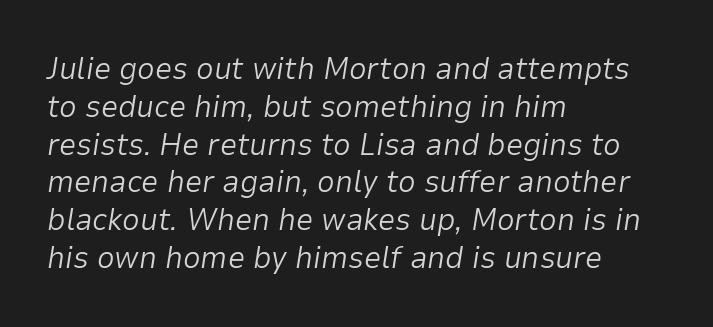
This sample has the flowing, uneven cadence of proportional lettering. Just letters on the line, the space beneath them empty. There's an unmistakable incline to the writing here. Is the letter spacing exaggerated? No — it looks like the ordinary default. In CSS terms this would be text-align: left.
